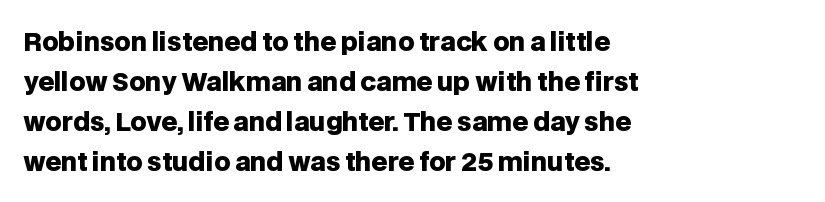
Tracking value appears to be zero — textbook default spacing. The text block is weighted toward the left margin, trailing off unevenly rightward. Posture: straight, roman, zero tilt. Regarding leading, the lines here are spaced in the standard way. Honestly, there is no underline to notice here at all. Thick stems and heavy bowls — unmistakably bold.
